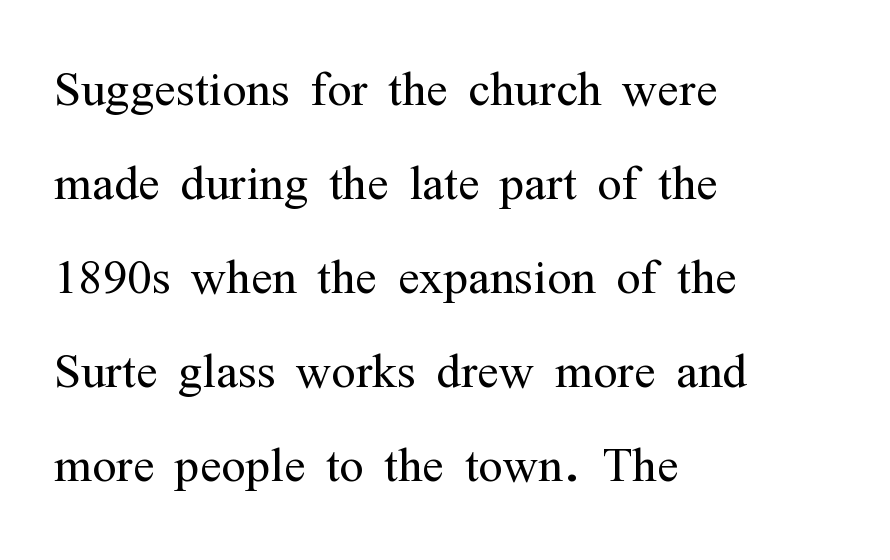
Classification — serif. Think of a printed novel: that variable character pitch is what you see here. Unmarked baselines from the first word to the last. The font's upright variant was chosen for this text. Weight: in the light-to-regular range. Line spacing here is normal.
